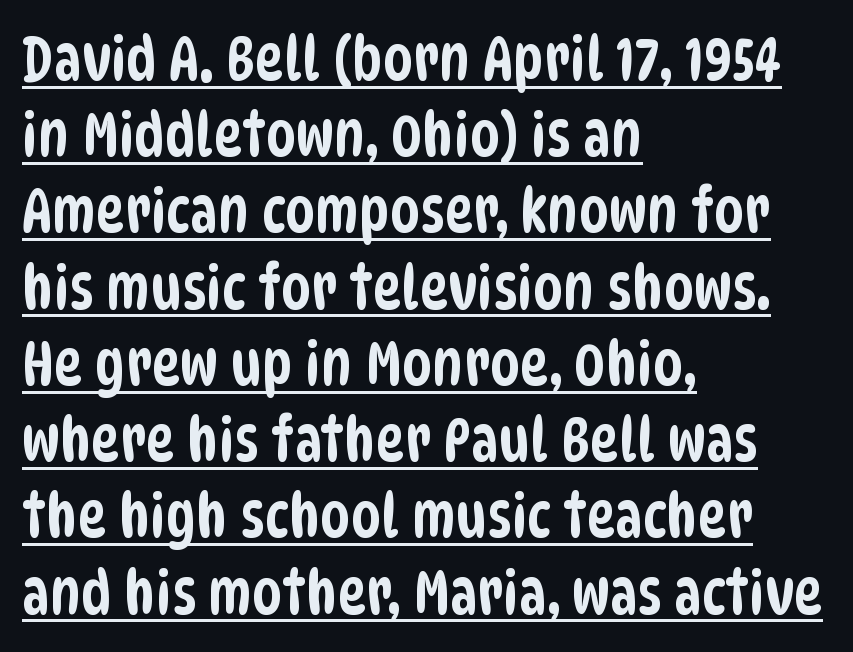
The typesetter chose a ragged-right arrangement here. A typographer would call this underscored text. One glance says typical: line gaps are just what's usual. Words appear dense and cohesive because spacing is normal. This sample has the flowing, uneven cadence of proportional lettering. The glyphs in this specimen are sans serif.
